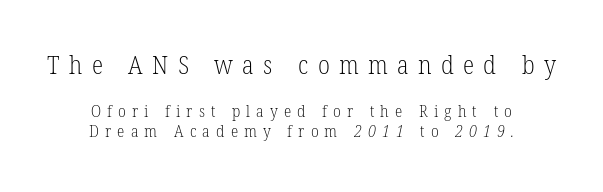
The typeface has the unassuming heft of standard copy or less. Leftover space on each line is divided equally before and after the words. Bare-footed words on every line. Glyph-to-glyph distance is far greater than everyday printed text. Large over small — that's the arrangement of the two blocks here.
